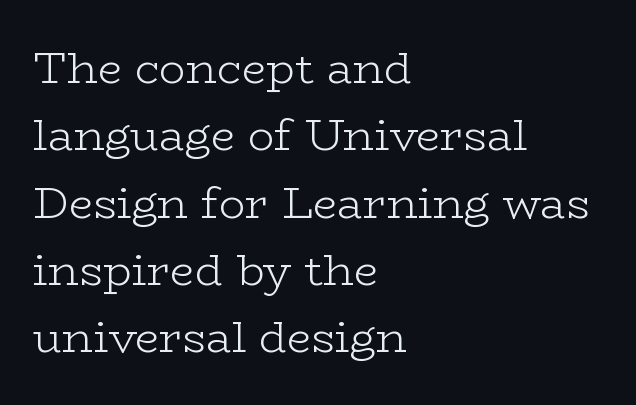
A classic flush-left, rag-right setting is used for this passage. The strip under each line holds only bare page. Here the designer chose a conventional face with non-uniform glyph widths. The letters stand straight up with perfectly vertical stems.
